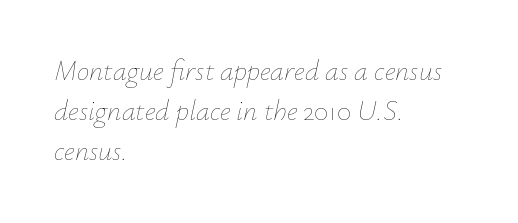
The space beneath each line is pristine and unruled. A typesetter would call this proportional, since set widths differ per character. The compositor pushed each line to the left boundary. Italic? Definitely — the glyphs are oblique. This sample uses plain, unmodified letter spacing. A typesetter would call this leading conventional body-copy spacing.
